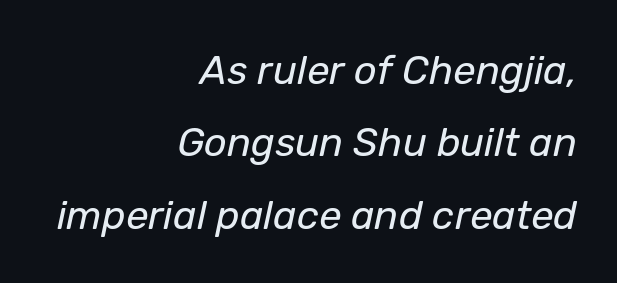
{"italic": "yes", "lean": "right", "slant_degrees": 12, "bold": "no", "weight": "regular", "width": "normal", "stroke_contrast": "low", "x_height": "medium", "monospaced": "no", "underline": "no", "align": "right", "line_spacing_ratio": 1.81, "letter_spacing": "normal", "letter_spacing_em": 0.0, "glyph_px": 40}
